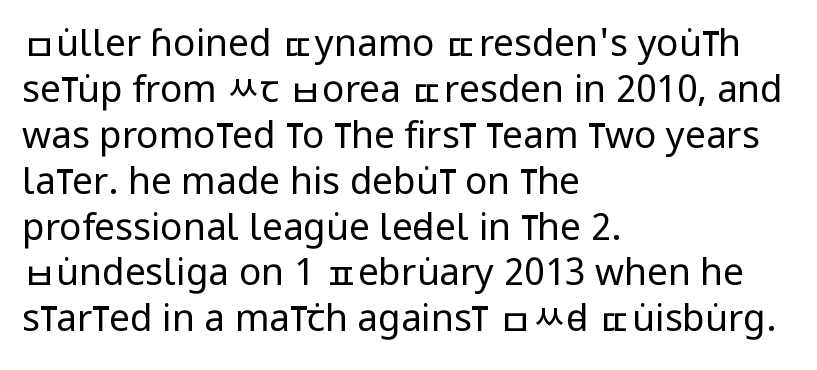
{"serif": "no", "italic": "no", "bold": "no", "weight": "regular", "width": "condensed", "stroke_contrast": "low", "x_height": "large", "monospaced": "no", "underline": "no", "align": "left", "line_spacing_ratio": 1.24, "letter_spacing": "normal", "letter_spacing_em": 0.0, "glyph_px": 37}
